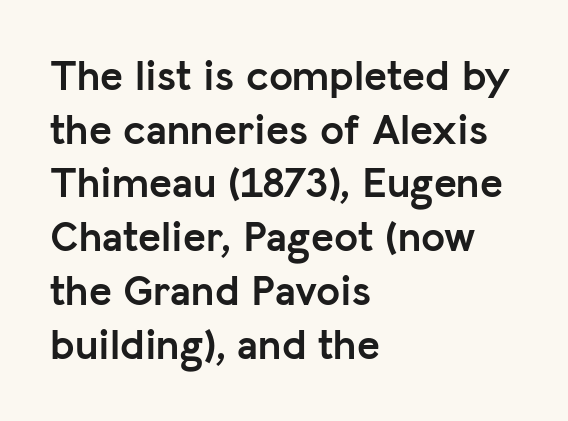
Reading down the block, your eye returns to a fixed left position each line. These lines are rendered in a variable-pitch font. It's the straight-up-and-down kind of type. In terms of weight, the rendering is a true, heavy bold.
